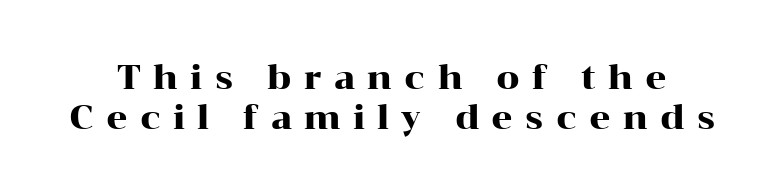
The image shows 33 px wide serif type, upright; set line spacing 1.2x, unusually wide letter spacing (+0.37 em), not underlined; high stroke contrast and a medium x-height.
